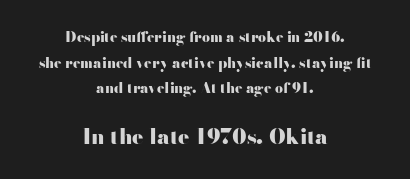
The image shows 21 px bold type, upright; set centered, line spacing 1.83x, normal letter spacing, not underlined; the second (bottom) block is 1.5x larger.
